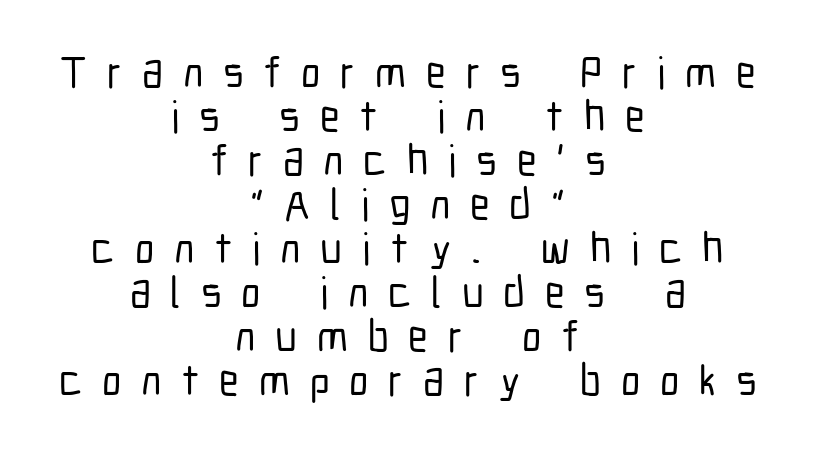
{"serif": "no", "italic": "no", "width": "condensed", "stroke_contrast": "low", "x_height": "medium", "monospaced": "no", "underline": "no", "align": "center", "line_spacing": "tight", "line_spacing_ratio": 1.0, "letter_spacing": "wide", "letter_spacing_em": 0.45, "glyph_px": 44}
